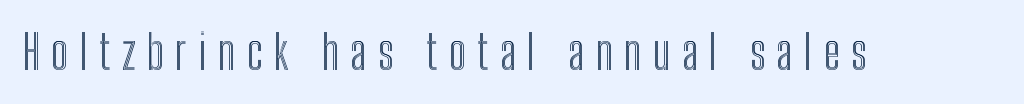
Q: Is the text italic (slanted)? A: No, it is upright.
Q: Is the text underlined? A: No.
Q: Is the spacing between letters normal or unusually wide? A: Unusually wide.
Q: Width (condensed, normal, or wide)? A: Condensed.
Q: x-height? A: Medium.
Q: Monospaced? A: No.
